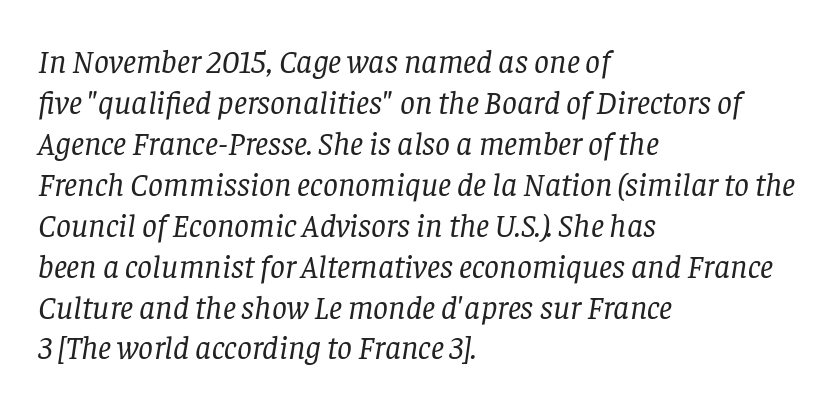
{"serif": "yes", "italic": "yes", "lean": "right", "slant_degrees": 8, "bold": "no", "weight": "regular", "width": "normal", "stroke_contrast": "low", "x_height": "large", "monospaced": "no", "underline": "no", "align": "left", "line_spacing_ratio": 1.24, "letter_spacing": "normal", "letter_spacing_em": 0.0, "glyph_px": 33}
